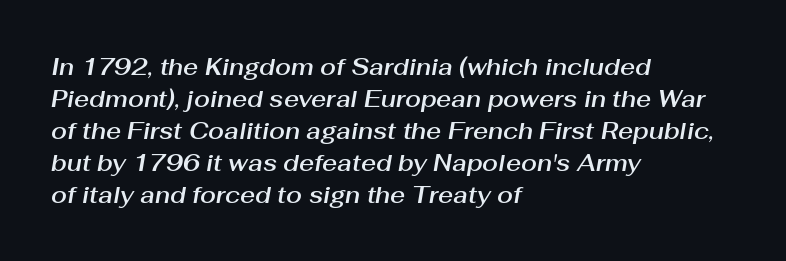
Q: Is the text italic (slanted)? A: Yes, it leans right by about 10 degrees.
Q: Is the text underlined? A: No.
Q: How is the paragraph aligned? A: Left-aligned.
Q: Is the spacing between letters normal or unusually wide? A: Normal.
Q: Is the spacing between lines tight, normal or loose? A: Normal.
